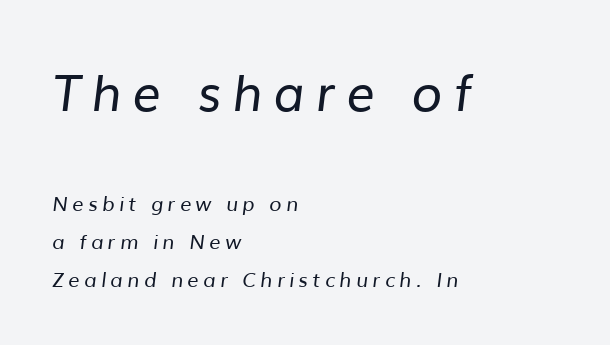
Q: Is the text bold? A: No.
Q: Is the typeface a serif or a sans-serif typeface? A: Sans-serif.
Q: Is the text underlined? A: No.
Q: How is the paragraph aligned? A: Left-aligned.
Q: Is the spacing between letters normal or unusually wide? A: Unusually wide.
Q: Is the spacing between lines tight, normal or loose? A: Loose.
Q: Which block of text is set in a larger size, the first (top) or the second (bottom)? A: The first (top) one.
Q: Width (condensed, normal, or wide)? A: Normal.
Q: Stroke contrast? A: Low.
Q: x-height? A: Medium.
Q: Monospaced? A: No.
